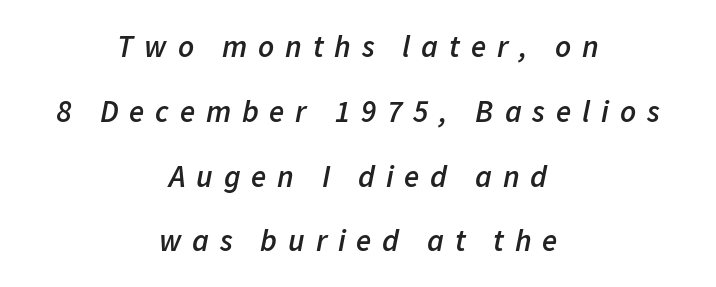
The image shows 31 px semibold type, italic (leaning right); set centered, loose line spacing (2.09x), unusually wide letter spacing (+0.35 em), not underlined; low stroke contrast and a medium x-height.
